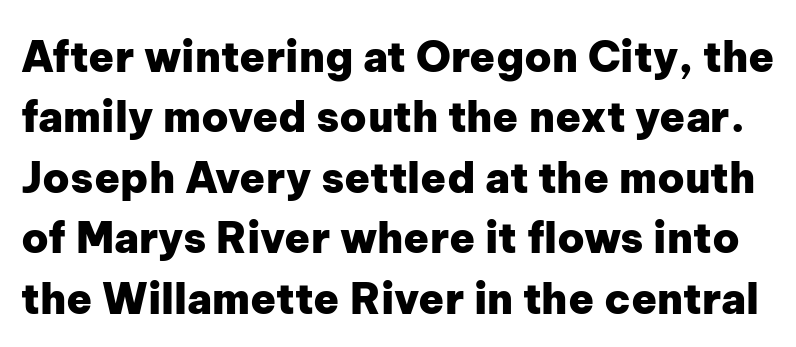
{"serif": "no", "italic": "no", "bold": "yes", "weight": "heavy", "width": "normal", "stroke_contrast": "low", "x_height": "medium", "monospaced": "no", "underline": "no", "line_spacing": "normal", "line_spacing_ratio": 1.44, "letter_spacing": "normal", "letter_spacing_em": 0.0, "glyph_px": 42}
